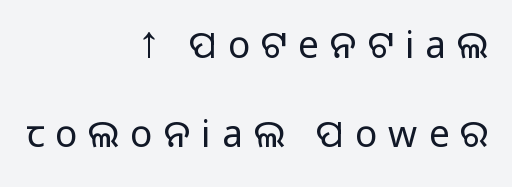
Q: Is the text bold? A: No.
Q: Is the text italic (slanted)? A: No, it is upright.
Q: Is the typeface a serif or a sans-serif typeface? A: Sans-serif.
Q: Is the text underlined? A: No.
Q: How is the paragraph aligned? A: Right-aligned.
Q: Is the spacing between letters normal or unusually wide? A: Unusually wide.
Q: Is the spacing between lines tight, normal or loose? A: Loose.
Q: Width (condensed, normal, or wide)? A: Normal.
Q: Stroke contrast? A: Low.
Q: x-height? A: Large.
Q: Monospaced? A: No.
